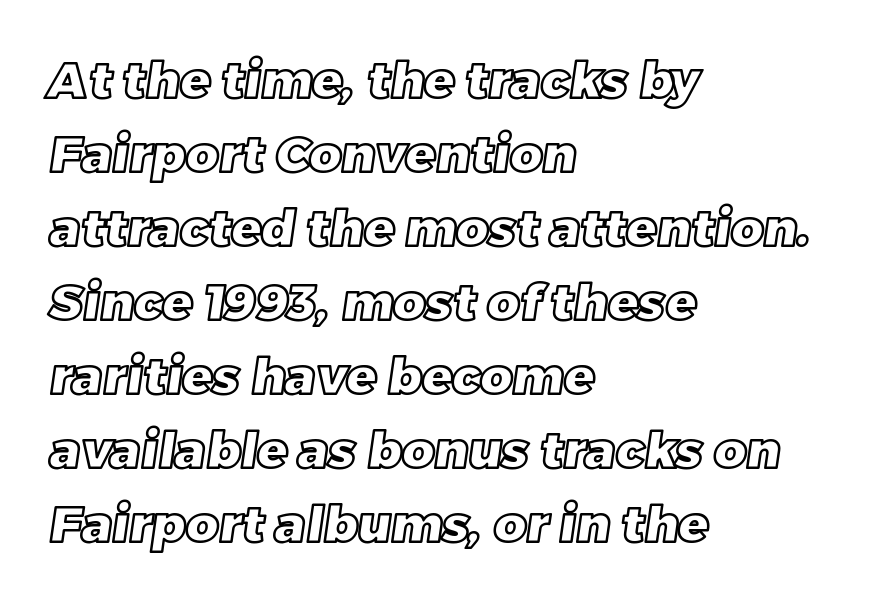
Looks like regular typesetting: each glyph gets only the width it needs. Characters follow at the spacing the type designer built in. The lines sit at an ordinary, default distance from one another. Horizontally, the lines are justified to the leading edge only. Just letters on the line, the space beneath them empty.
